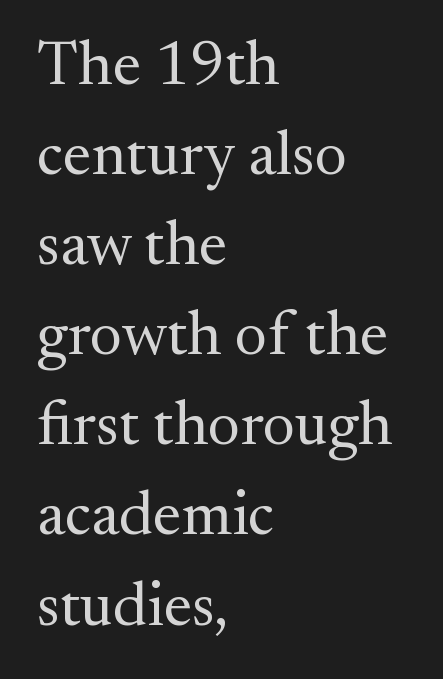
The image shows 63 px regular-weight serif type, upright; set left-aligned, normal line spacing (1.43x), normal letter spacing, not underlined; medium stroke contrast and a small x-height.
